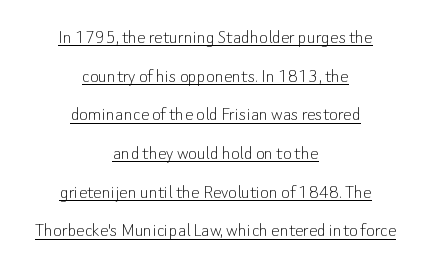
You could call the tracking neutral — neither tight nor loose. This rendering features underlined lettering. This sample uses an upright cut, with every glyph sitting square on the baseline. Neither beginnings nor endings align; midpoints do. The strokes are not fattened; the text isn't bold.
